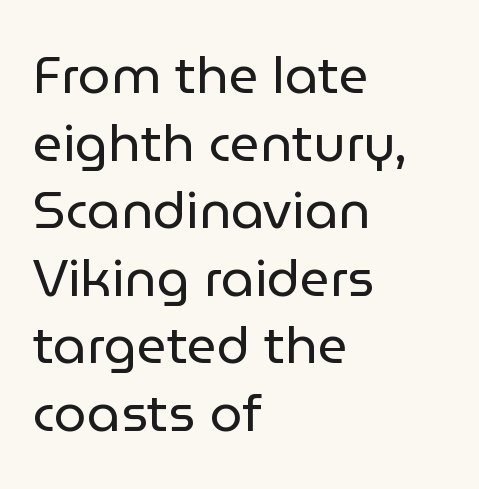
The letterforms sit shoulder to shoulder at normal distance. Stem width sits at or under what a default text font uses. Do the characters align in a grid? No, the font is proportional. Unlike italic type, these characters show no tilt at all. Leftover space on each line is placed entirely after the last word.
